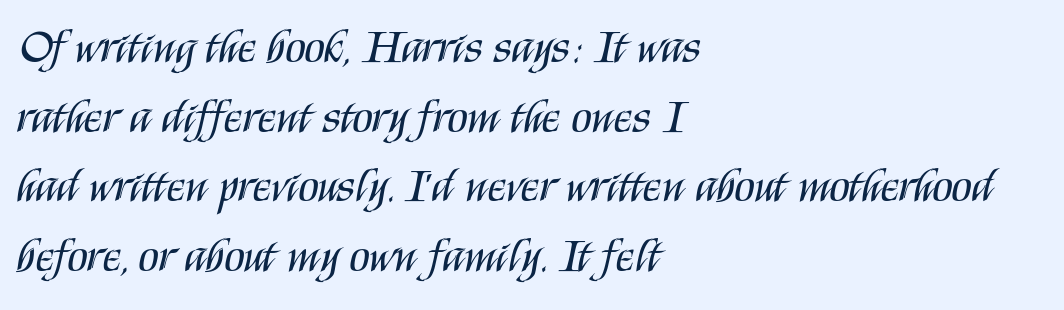
The letterforms sit at book weight or below. Anything drawn beneath the words? Only blank space. Spacing verdict: proportional, widths tailored to each character. Observe the absence of serifs on each vertical stroke in this sample.
